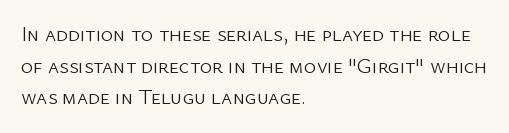
Q: Is the text bold? A: No.
Q: Is the text italic (slanted)? A: No, it is upright.
Q: Is the text underlined? A: No.
Q: How is the paragraph aligned? A: Left-aligned.
Q: Is the spacing between letters normal or unusually wide? A: Normal.
Q: Is the spacing between lines tight, normal or loose? A: Normal.
